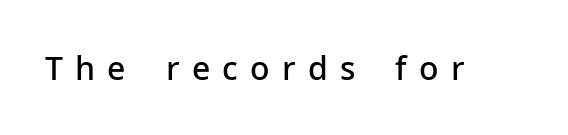
{"serif": "no", "italic": "no", "bold": "semi", "weight": "semibold", "width": "normal", "stroke_contrast": "low", "x_height": "medium", "monospaced": "no", "underline": "no", "letter_spacing": "wide", "letter_spacing_em": 0.38, "glyph_px": 32}
